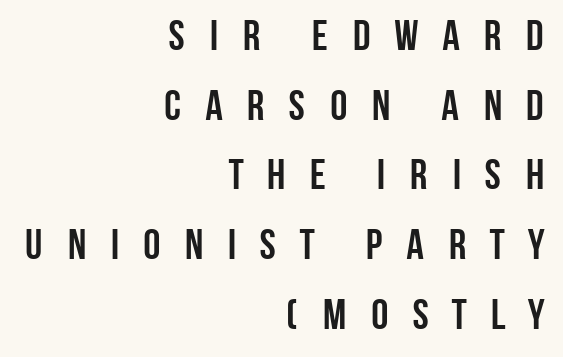
{"serif": "no", "italic": "no", "bold": "yes", "weight": "semibold", "width": "condensed", "stroke_contrast": "low", "x_height": "large", "monospaced": "no", "underline": "no", "align": "right", "line_spacing": "normal", "line_spacing_ratio": 1.62, "letter_spacing": "wide", "letter_spacing_em": 0.48, "glyph_px": 43}
